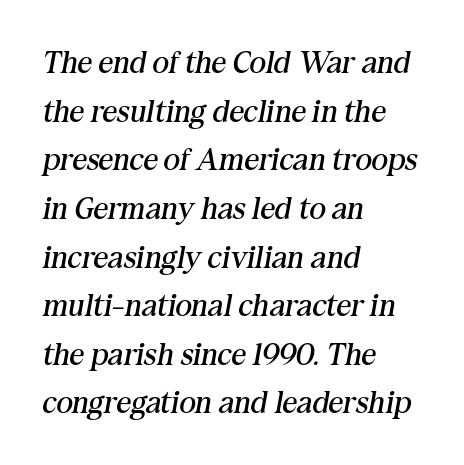
Descenders hang freely into open space. Baseline-to-baseline distance is the conventional proportion of letter height. Posture: slanted. The cut favours lightness, reaching ordinary text weight at its darkest. Words appear dense and cohesive because spacing is normal.
